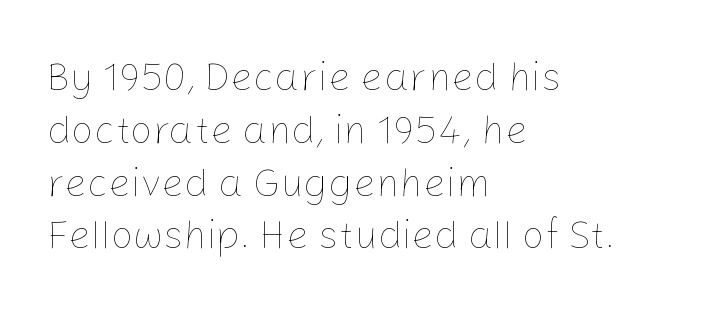
{"italic": "no", "bold": "no", "weight": "thin", "width": "normal", "stroke_contrast": "low", "x_height": "medium", "monospaced": "no", "underline": "no", "align": "left", "line_spacing": "normal", "line_spacing_ratio": 1.32, "letter_spacing": "normal", "letter_spacing_em": 0.0, "glyph_px": 40}
